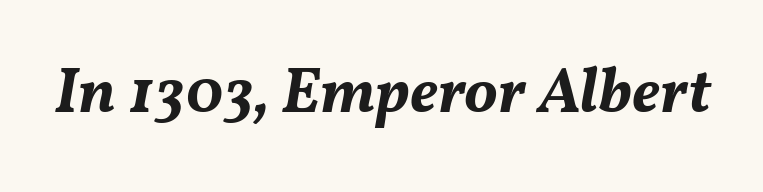
{"italic": "yes", "lean": "right", "slant_degrees": 11, "bold": "yes", "weight": "bold", "width": "normal", "stroke_contrast": "medium", "x_height": "medium", "monospaced": "no", "underline": "no", "letter_spacing": "normal", "letter_spacing_em": 0.0, "glyph_px": 63}
